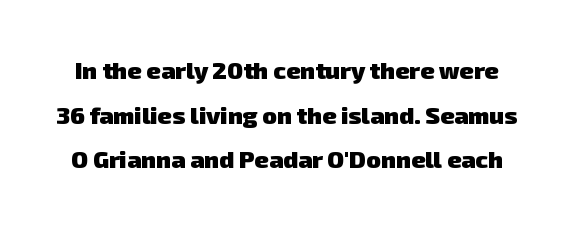
The image shows 24 px bold type; set line spacing 1.86x, normal letter spacing, not underlined.
